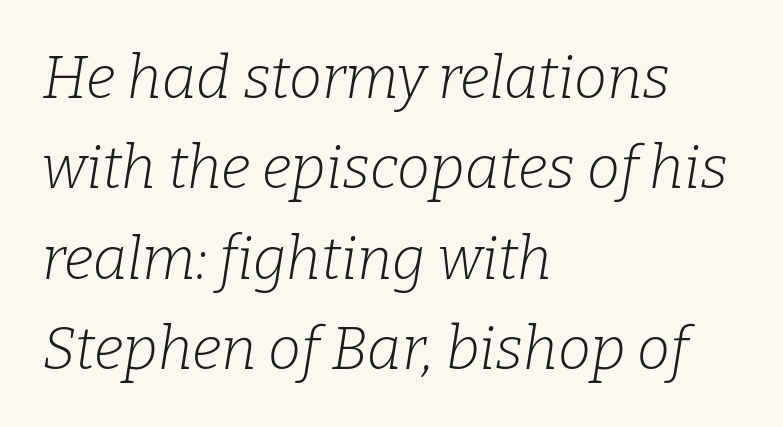
Q: Is the text bold? A: No.
Q: Is the text italic (slanted)? A: Yes, it leans right by about 9 degrees.
Q: Is the typeface a serif or a sans-serif typeface? A: Serif.
Q: Is the text underlined? A: No.
Q: How is the paragraph aligned? A: Left-aligned.
Q: Is the spacing between letters normal or unusually wide? A: Normal.
Q: Is the spacing between lines tight, normal or loose? A: Normal.
Q: Width (condensed, normal, or wide)? A: Normal.
Q: Stroke contrast? A: Low.
Q: x-height? A: Medium.
Q: Monospaced? A: No.
